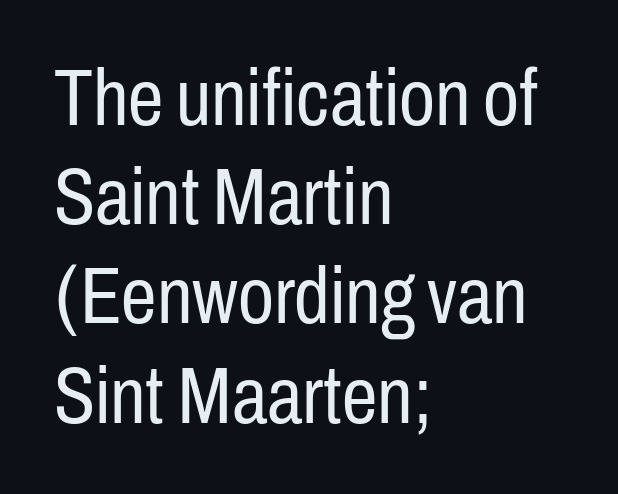
The lines in this sample share a left origin and differ only in where they stop. The letters advance in unequal steps, a hallmark of proportional type. These lines were composed using upright roman letters. These lines are composed in type without serifs. Is this a heavy cut? Hardly; it is regular or lighter. Descenders hang freely into open space.
